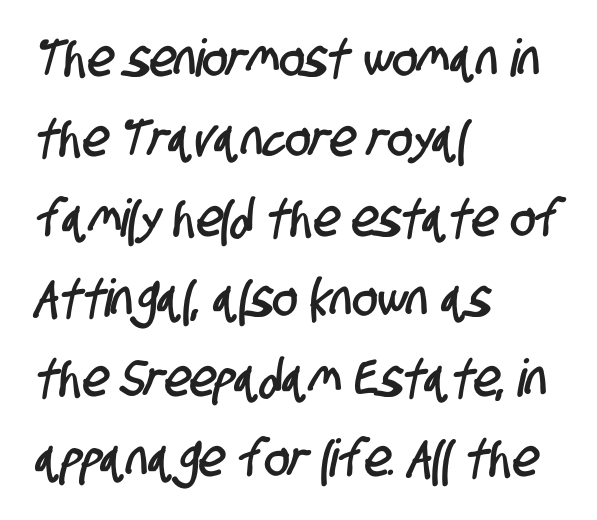
{"serif": "no", "width": "condensed", "stroke_contrast": "low", "x_height": "large", "monospaced": "no", "underline": "no", "align": "left", "line_spacing": "normal", "line_spacing_ratio": 1.54, "letter_spacing": "normal", "letter_spacing_em": 0.0, "glyph_px": 52}
